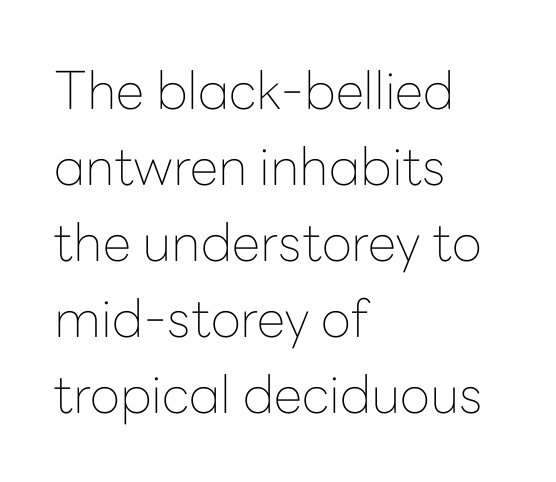
Q: Is the text bold? A: No.
Q: Is the text italic (slanted)? A: No, it is upright.
Q: Is the typeface a serif or a sans-serif typeface? A: Sans-serif.
Q: Is the text underlined? A: No.
Q: How is the paragraph aligned? A: Left-aligned.
Q: Is the spacing between letters normal or unusually wide? A: Normal.
Q: Is the spacing between lines tight, normal or loose? A: Normal.
Q: Width (condensed, normal, or wide)? A: Normal.
Q: Stroke contrast? A: Low.
Q: x-height? A: Medium.
Q: Monospaced? A: No.
